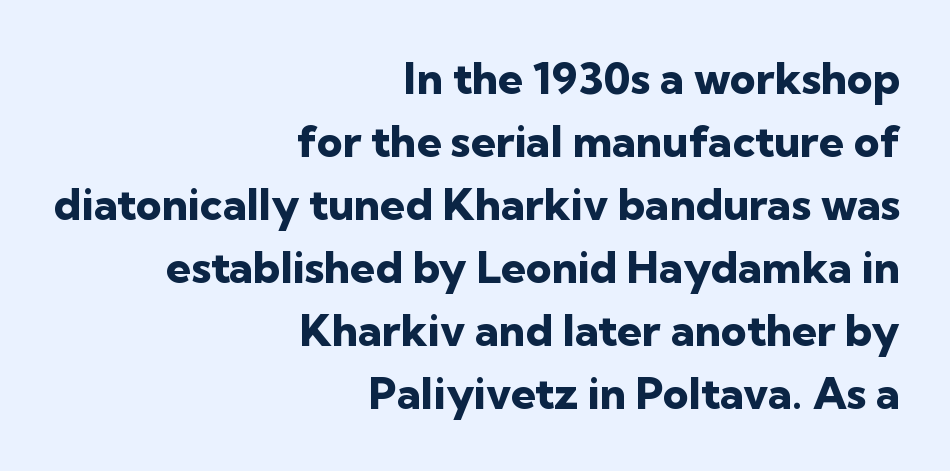
Q: Is the text bold? A: Yes.
Q: Is the text italic (slanted)? A: No, it is upright.
Q: Is the typeface a serif or a sans-serif typeface? A: Sans-serif.
Q: Is the text underlined? A: No.
Q: How is the paragraph aligned? A: Right-aligned.
Q: Is the spacing between letters normal or unusually wide? A: Normal.
Q: Is the spacing between lines tight, normal or loose? A: Normal.
Q: Width (condensed, normal, or wide)? A: Normal.
Q: Stroke contrast? A: Low.
Q: x-height? A: Medium.
Q: Monospaced? A: No.
